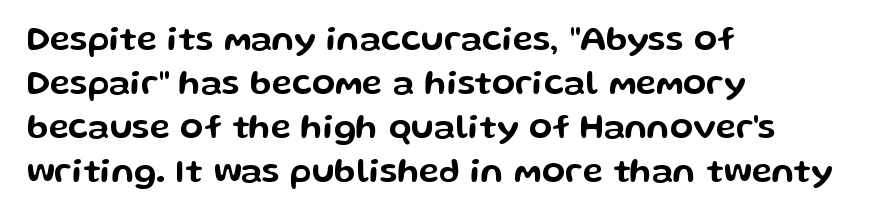
Q: Is the text italic (slanted)? A: No, it is upright.
Q: Is the typeface a serif or a sans-serif typeface? A: Sans-serif.
Q: Is the text underlined? A: No.
Q: How is the paragraph aligned? A: Left-aligned.
Q: Is the spacing between letters normal or unusually wide? A: Normal.
Q: Is the spacing between lines tight, normal or loose? A: Normal.
Q: Width (condensed, normal, or wide)? A: Wide.
Q: Stroke contrast? A: Low.
Q: x-height? A: Medium.
Q: Monospaced? A: No.
